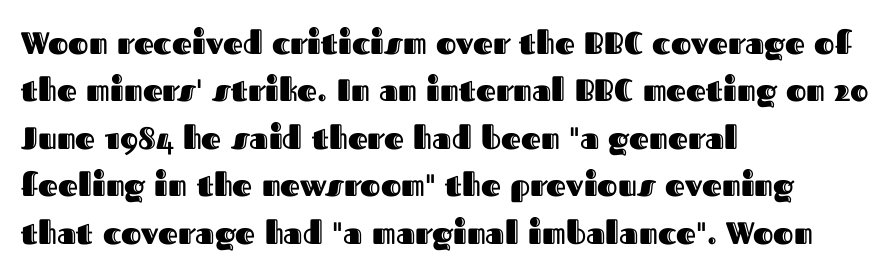
Q: Is the text italic (slanted)? A: No, it is upright.
Q: Is the text underlined? A: No.
Q: How is the paragraph aligned? A: Left-aligned.
Q: Is the spacing between letters normal or unusually wide? A: Normal.
Q: Is the spacing between lines tight, normal or loose? A: Normal.
Q: Width (condensed, normal, or wide)? A: Normal.
Q: x-height? A: Medium.
Q: Monospaced? A: No.
